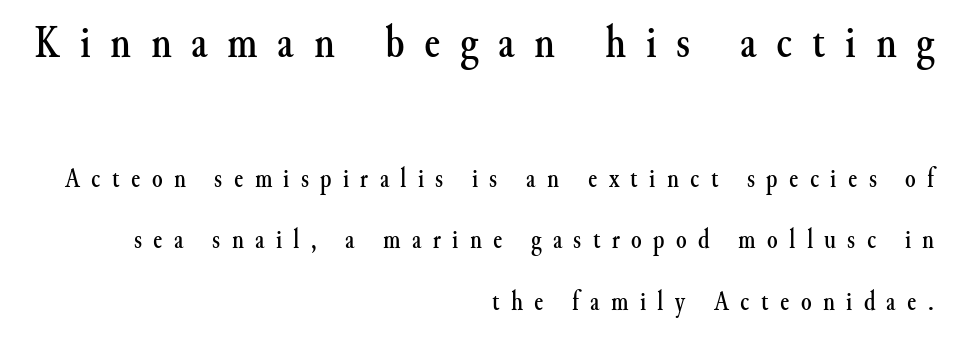
The image shows 47 px serif type, upright; set right-aligned, loose line spacing (2.28x), unusually wide letter spacing (+0.42 em), not underlined; the first (top) block is 1.74x larger; medium stroke contrast and a small x-height.
